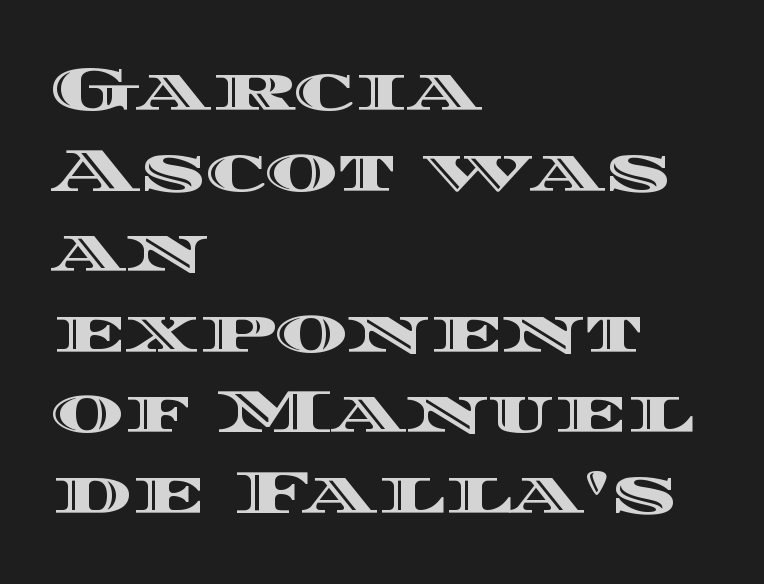
Q: Is the text italic (slanted)? A: No, it is upright.
Q: Is the text underlined? A: No.
Q: How is the paragraph aligned? A: Left-aligned.
Q: Is the spacing between letters normal or unusually wide? A: Normal.
Q: Is the spacing between lines tight, normal or loose? A: Normal.
Q: Width (condensed, normal, or wide)? A: Wide.
Q: x-height? A: Large.
Q: Monospaced? A: No.
